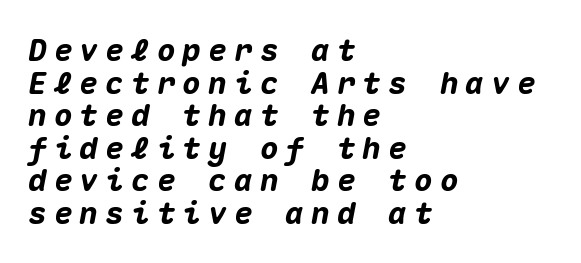
{"italic": "yes", "lean": "right", "slant_degrees": 10, "bold": "yes", "weight": "heavy", "width": "normal", "stroke_contrast": "medium", "x_height": "medium", "monospaced": "yes", "underline": "no", "align": "left", "line_spacing": "tight", "line_spacing_ratio": 1.05, "letter_spacing": "wide", "letter_spacing_em": 0.23, "glyph_px": 31}
